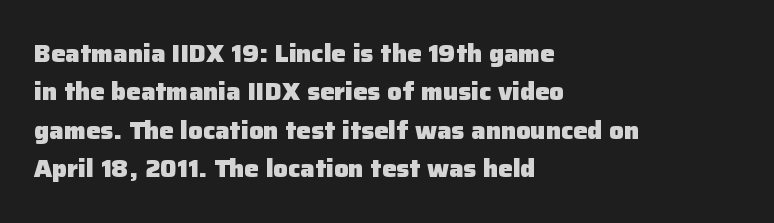
Q: Is the text bold? A: Yes.
Q: Is the text italic (slanted)? A: No, it is upright.
Q: Is the text underlined? A: No.
Q: How is the paragraph aligned? A: Left-aligned.
Q: Is the spacing between letters normal or unusually wide? A: Normal.
Q: Is the spacing between lines tight, normal or loose? A: Normal.
